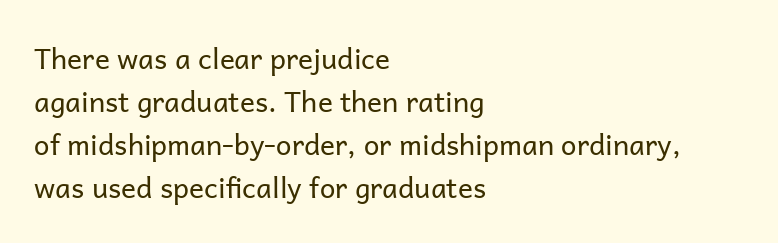
The image shows 28 px regular-weight sans-serif type, upright; set left-aligned, normal line spacing (1.53x), normal letter spacing, not underlined; low stroke contrast and a medium x-height.
